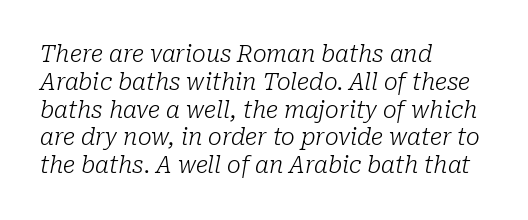
The image shows 23 px text type, italic (leaning right); set left-aligned, line spacing 1.21x, normal letter spacing, not underlined.
